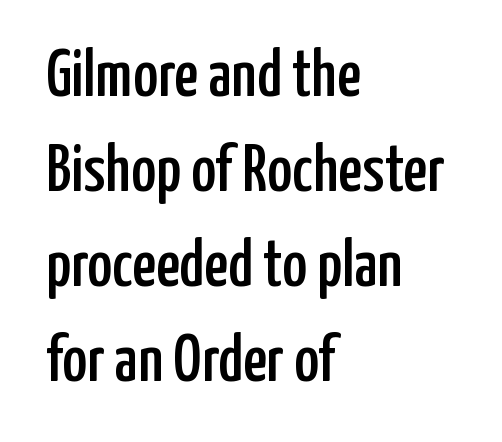
Has an underline been added? It has not. Nobody touched the tracking dial on this one. The specimen reads as upright at a glance. To sum up the face: it is a sans, with no serifs.
